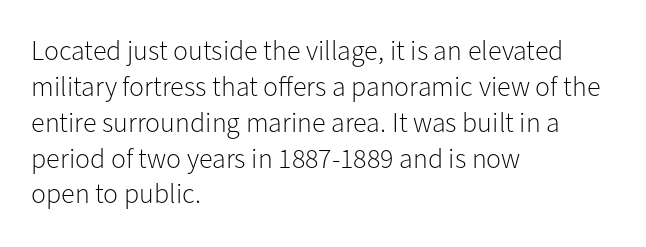
{"serif": "no", "italic": "no", "bold": "no", "weight": "light", "width": "normal", "stroke_contrast": "low", "x_height": "medium", "monospaced": "no", "underline": "no", "align": "left", "line_spacing": "normal", "line_spacing_ratio": 1.28, "letter_spacing": "normal", "letter_spacing_em": 0.0, "glyph_px": 28}
